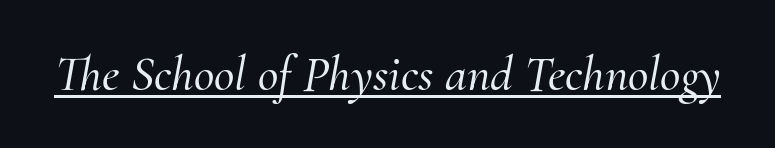
The image shows 50 px serif type, italic (leaning right); set normal letter spacing, underlined; medium stroke contrast and a small x-height.
